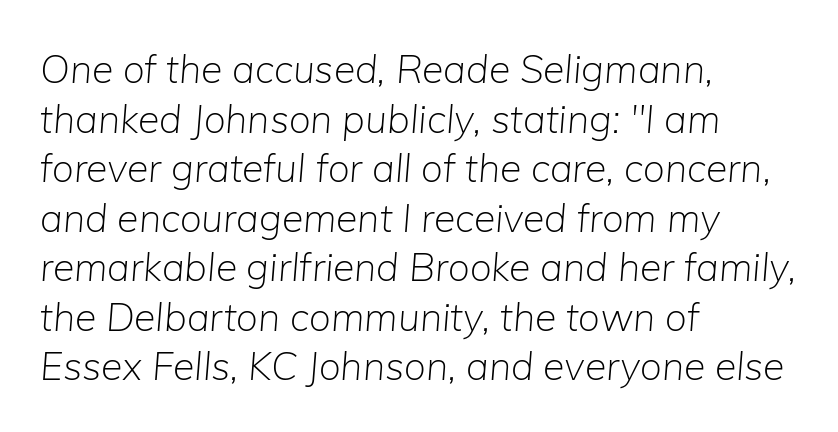
Character widths vary here, with narrow letters taking less room than wide ones. Inter-character spacing is left at the font's built-in metrics. Short and long lines alike share a common starting point at left. Weight: regular or lighter. Regarding leading, the lines here are spaced in the standard way. Has an underline been added? It has not.
